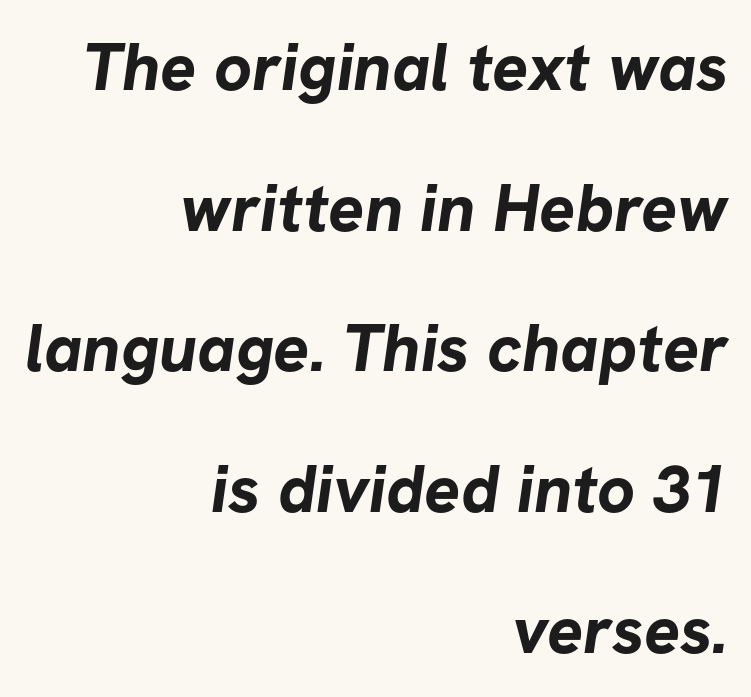
The image shows 67 px bold sans-serif type; set right-aligned, loose line spacing (2.1x), normal letter spacing, not underlined; low stroke contrast and a medium x-height.
